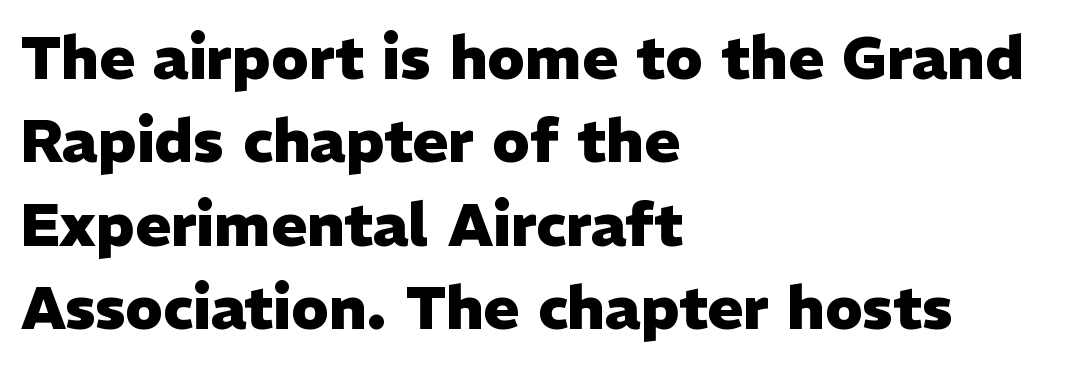
The rendering uses a moderate line-height, typical for paragraphs. The lines in this sample share a left origin and differ only in where they stop. The tracking reads as untouched default to a designer's eye. Descenders hang freely into open space.
